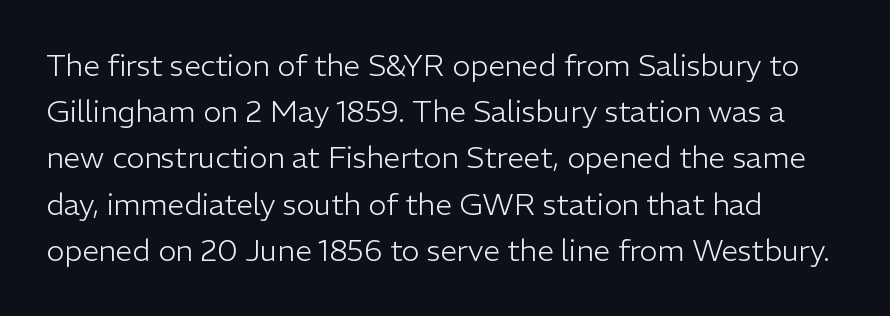
The image shows 30 px light sans-serif type, upright; set left-aligned, normal line spacing (1.54x), normal letter spacing, not underlined; low stroke contrast and a medium x-height.
